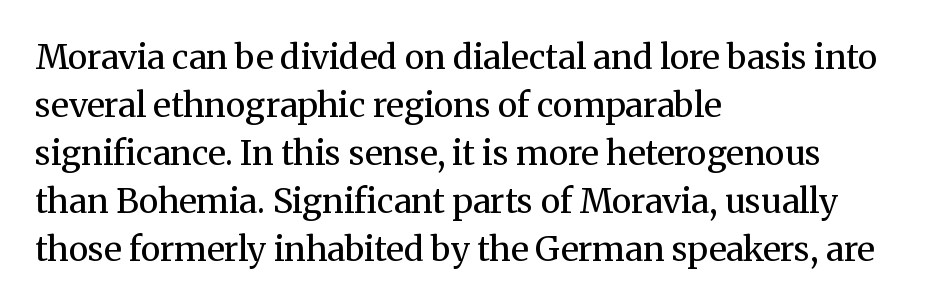
This is roman type, the default non-slanted kind. The gaps between neighbouring characters are ordinary and unremarkable. Yep, those are serifs on the letters. Vertical spacing — default. The typesetting does not lean heavy: it is not bold. Alignment: flush left.
